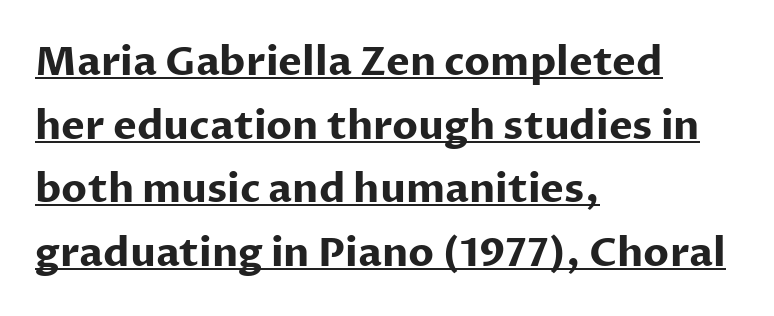
Q: Is the text bold? A: Yes.
Q: Is the text italic (slanted)? A: No, it is upright.
Q: Is the typeface a serif or a sans-serif typeface? A: Sans-serif.
Q: Is the text underlined? A: Yes.
Q: How is the paragraph aligned? A: Left-aligned.
Q: Is the spacing between letters normal or unusually wide? A: Normal.
Q: Is the spacing between lines tight, normal or loose? A: Normal.
Q: Width (condensed, normal, or wide)? A: Normal.
Q: Stroke contrast? A: Low.
Q: x-height? A: Medium.
Q: Monospaced? A: No.
